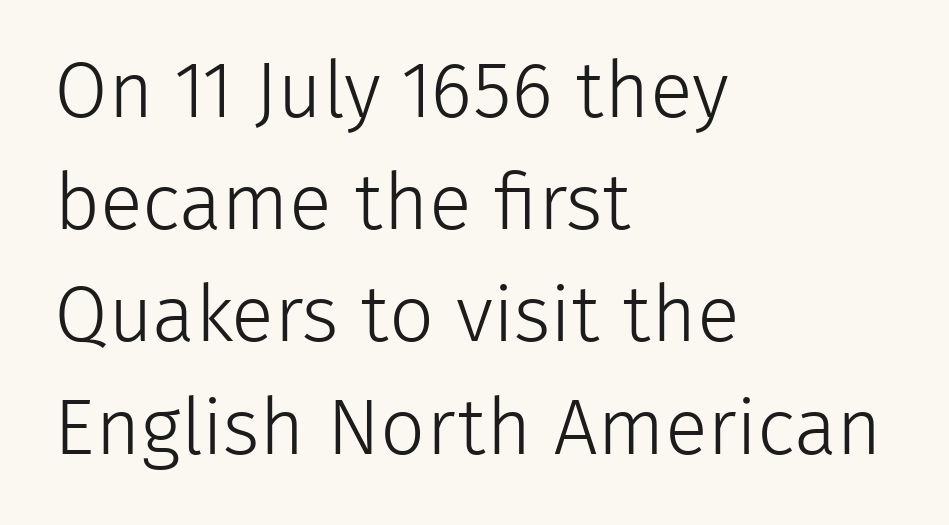
{"serif": "no", "italic": "no", "bold": "no", "weight": "light", "width": "normal", "stroke_contrast": "low", "x_height": "medium", "monospaced": "no", "underline": "no", "align": "left", "line_spacing": "normal", "line_spacing_ratio": 1.42, "letter_spacing": "normal", "letter_spacing_em": 0.0, "glyph_px": 79}
